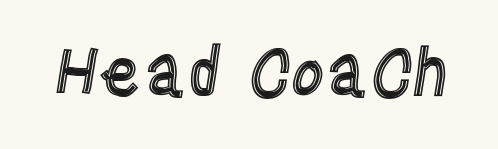
{"width": "condensed", "x_height": "large", "monospaced": "no", "underline": "no", "letter_spacing": "normal", "letter_spacing_em": 0.0, "glyph_px": 65}
